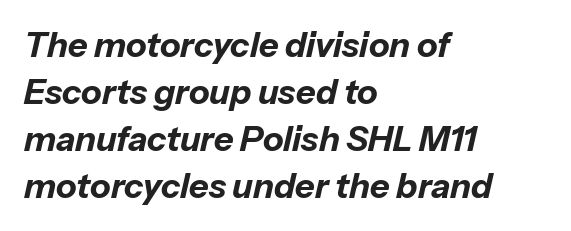
The image shows 34 px bold type, italic (leaning right); set left-aligned, normal line spacing (1.38x), normal letter spacing, not underlined; low stroke contrast and a medium x-height.
